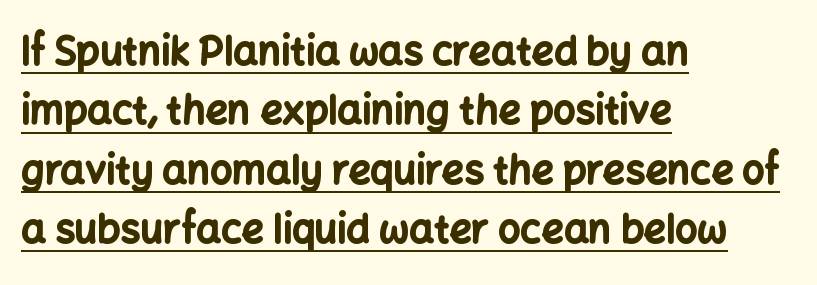
Weight: bold. Rendered with straight, roman letterforms. The tracking reads as untouched default to a designer's eye. This sample is left-justified, so line endings fall wherever the words run out.
